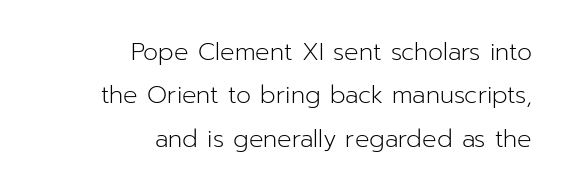
Q: Is the text bold? A: No.
Q: Is the text italic (slanted)? A: No, it is upright.
Q: Is the text underlined? A: No.
Q: How is the paragraph aligned? A: Right-aligned.
Q: Is the spacing between letters normal or unusually wide? A: Normal.
